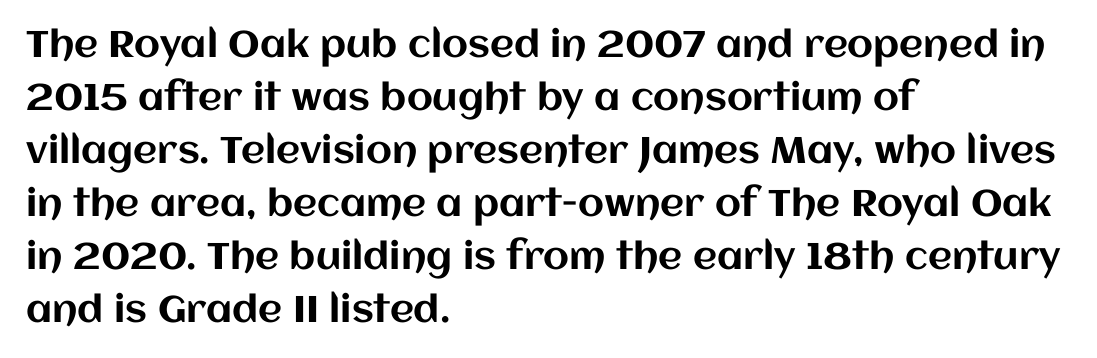
Here the glyphs are tracked normally, forming tight word shapes. Clear beneath every line of the passage. Looks like regular typesetting: each glyph gets only the width it needs. The rendering uses a moderate line-height, typical for paragraphs. Is there any slant? The stems are plumb.
